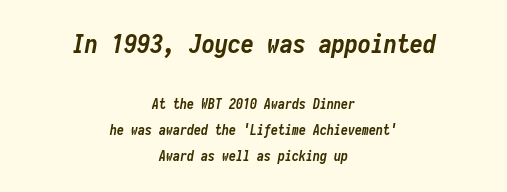
A full-strength bold gives these letters their thick strokes. Compared with typical body copy, the letter spacing here is the same. These lines are centered, leaving both edges ragged. Type size steps down from the first block to the second.
